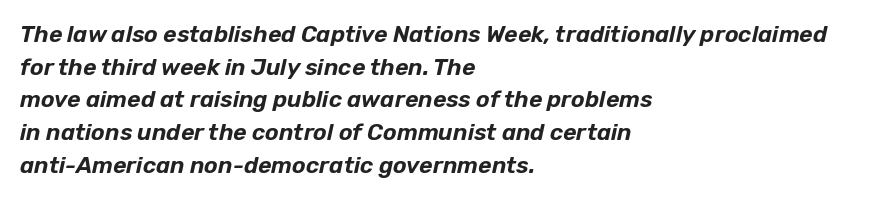
The image shows 23 px text type, italic (leaning right); set left-aligned, normal line spacing (1.42x), normal letter spacing, not underlined.
